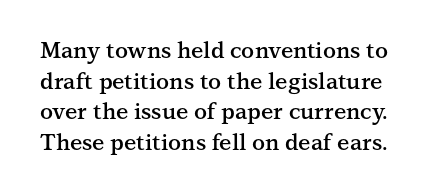
{"italic": "no", "bold": "semi", "underline": "no", "line_spacing": "normal", "line_spacing_ratio": 1.39, "letter_spacing": "normal", "letter_spacing_em": 0.0, "glyph_px": 22}
